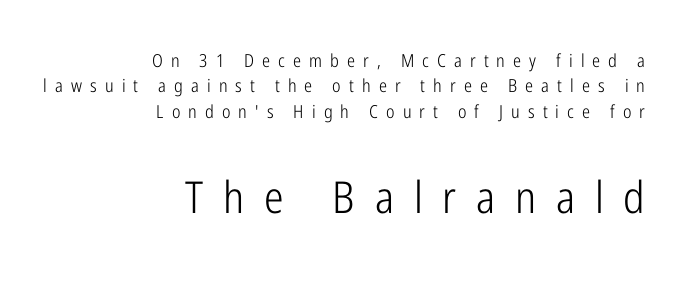
You can tell it's not italic because the verticals are truly vertical. If you drew a ruler down the right edge, every line would touch it. Note: smaller setting up top, larger setting below. Evenly set lines give the paragraph a standard silhouette. In terms of letterspacing, this is a distinctly airy, spread setting. What kind of face is this? One without serifs — a sans.
